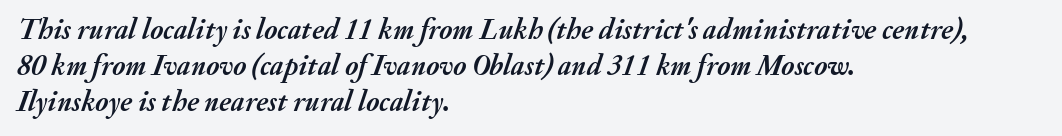
Q: Is the text bold? A: Yes.
Q: Is the text italic (slanted)? A: Yes, it leans right by about 20 degrees.
Q: Is the text underlined? A: No.
Q: How is the paragraph aligned? A: Left-aligned.
Q: Is the spacing between letters normal or unusually wide? A: Normal.
Q: Width (condensed, normal, or wide)? A: Normal.
Q: Stroke contrast? A: Medium.
Q: x-height? A: Small.
Q: Monospaced? A: No.
